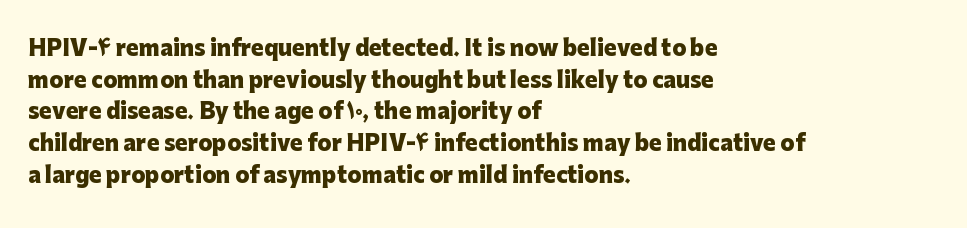
The image shows 21 px bold type, upright; set left-aligned, normal line spacing (1.51x), normal letter spacing, not underlined.
